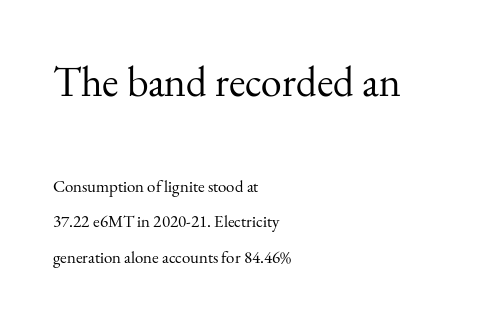
Rendered with straight, roman letterforms. How would I describe the line gaps? Wide and relaxed. This is not heavy type; no bold has been used. Of the two passages, the one on top uses the larger point size.
